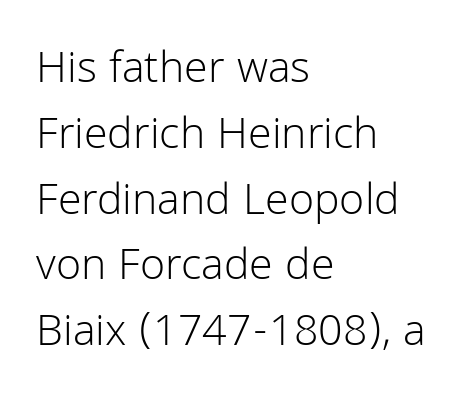
{"serif": "no", "italic": "no", "bold": "no", "weight": "light", "width": "normal", "stroke_contrast": "low", "x_height": "medium", "monospaced": "no", "underline": "no", "align": "left", "line_spacing": "normal", "line_spacing_ratio": 1.43, "letter_spacing": "normal", "letter_spacing_em": 0.0, "glyph_px": 46}
